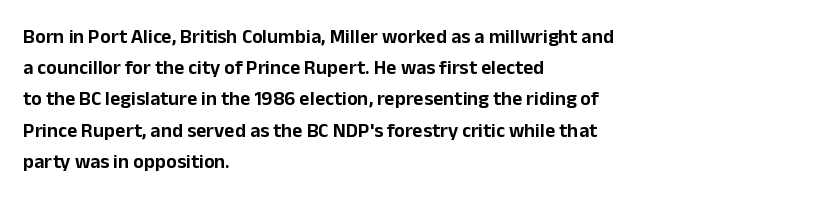
{"italic": "no", "underline": "no", "align": "left", "line_spacing": "normal", "line_spacing_ratio": 1.56, "letter_spacing": "normal", "letter_spacing_em": 0.0, "glyph_px": 20}
